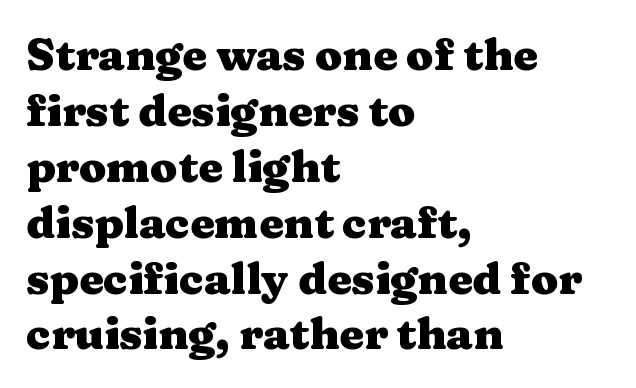
{"serif": "yes", "italic": "no", "bold": "yes", "weight": "heavy", "width": "wide", "stroke_contrast": "medium", "x_height": "medium", "monospaced": "no", "underline": "no", "align": "left", "line_spacing": "normal", "line_spacing_ratio": 1.27, "letter_spacing": "normal", "letter_spacing_em": 0.0, "glyph_px": 44}
